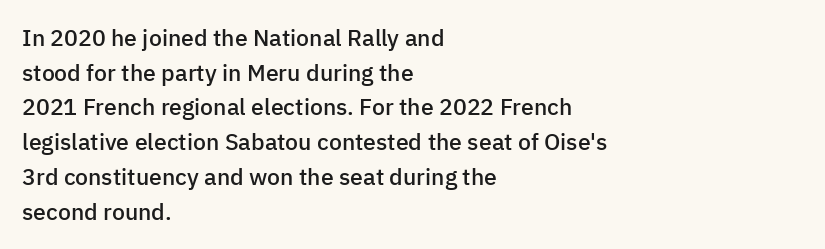
Q: Is the text bold? A: Semi-bold.
Q: Is the text italic (slanted)? A: No, it is upright.
Q: Is the text underlined? A: No.
Q: How is the paragraph aligned? A: Left-aligned.
Q: Is the spacing between letters normal or unusually wide? A: Normal.
Q: Is the spacing between lines tight, normal or loose? A: Normal.
